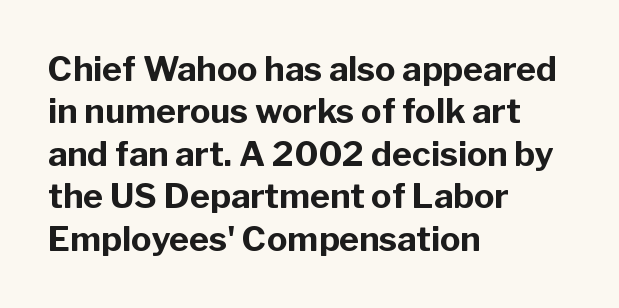
Q: Is the text bold? A: Yes.
Q: Is the text italic (slanted)? A: No, it is upright.
Q: Is the typeface a serif or a sans-serif typeface? A: Sans-serif.
Q: Is the text underlined? A: No.
Q: How is the paragraph aligned? A: Left-aligned.
Q: Is the spacing between letters normal or unusually wide? A: Normal.
Q: Is the spacing between lines tight, normal or loose? A: Normal.
Q: Width (condensed, normal, or wide)? A: Normal.
Q: Stroke contrast? A: Low.
Q: x-height? A: Medium.
Q: Monospaced? A: No.
